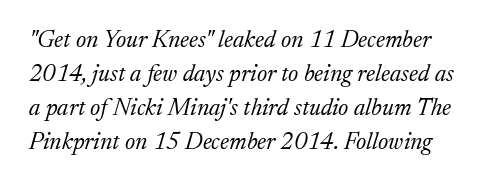
The image shows 24 px text type, italic (leaning right); set normal line spacing (1.42x), normal letter spacing, not underlined.
